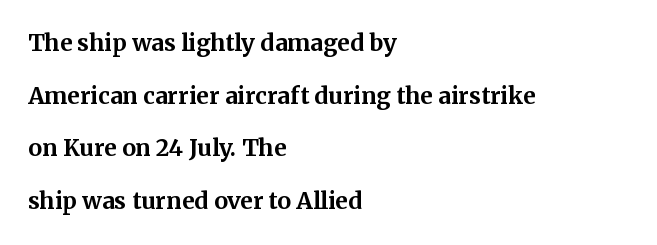
{"italic": "no", "bold": "yes", "underline": "no", "align": "left", "line_spacing": "loose", "line_spacing_ratio": 2.29, "letter_spacing": "normal", "letter_spacing_em": 0.0, "glyph_px": 23}
